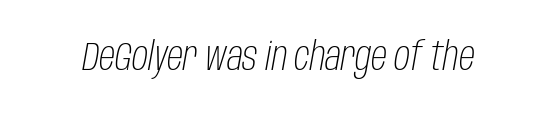
{"italic": "yes", "lean": "right", "slant_degrees": 10, "bold": "no", "weight": "light", "width": "condensed", "stroke_contrast": "low", "x_height": "large", "monospaced": "no", "underline": "no", "letter_spacing": "normal", "letter_spacing_em": 0.0, "glyph_px": 40}
